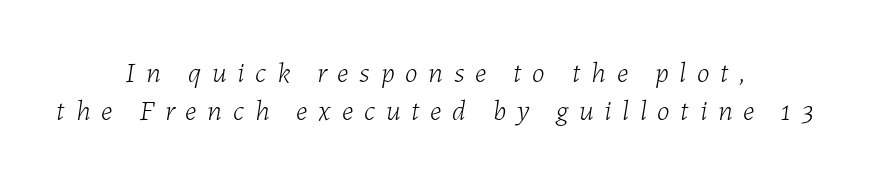
The rendering applies a slant to the glyphs. Whoever set this chose a conventional vertical rhythm. The passage shown is not underscored anywhere. Heaviness? Minimal to ordinary, like unemphasized prose.
